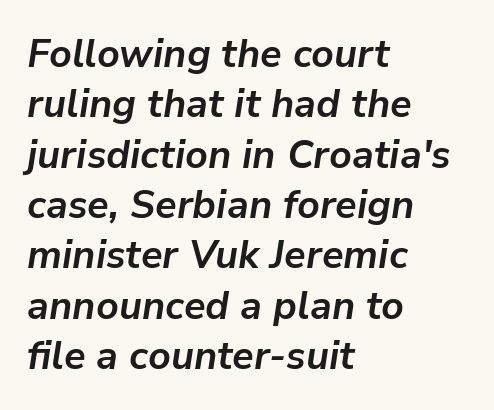
This sample uses an oblique cut, with every glyph tilted off the vertical. The string is rendered with underlining switched off. The font is running at its bold setting. Casual observation: everything's shoved over to the left.
